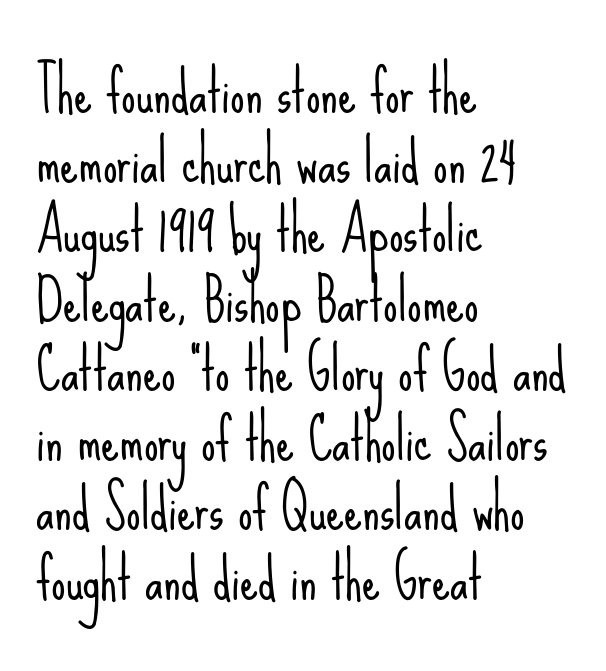
The image shows 57 px light, condensed sans-serif type, upright; set left-aligned, line spacing 1.22x, normal letter spacing, not underlined; low stroke contrast and a small x-height.
